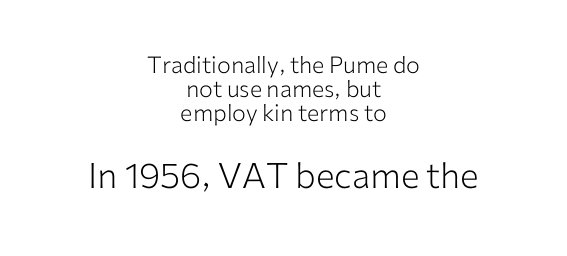
Q: Is the text bold? A: No.
Q: Is the text italic (slanted)? A: No, it is upright.
Q: Is the typeface a serif or a sans-serif typeface? A: Sans-serif.
Q: Is the text underlined? A: No.
Q: How is the paragraph aligned? A: Centered.
Q: Is the spacing between letters normal or unusually wide? A: Normal.
Q: Is the spacing between lines tight, normal or loose? A: Tight.
Q: Which block of text is set in a larger size, the first (top) or the second (bottom)? A: The second (bottom) one.
Q: Width (condensed, normal, or wide)? A: Normal.
Q: Stroke contrast? A: Low.
Q: x-height? A: Medium.
Q: Monospaced? A: No.
